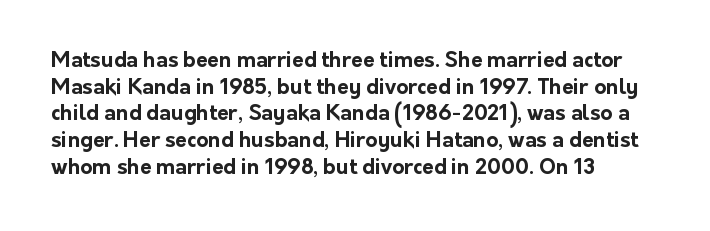
Honestly, the row spacing looks completely unremarkable. Posture: upright roman. Plenty of ink on the page — the face is bold. Typeset ragged right — the left edge is the straight one.
